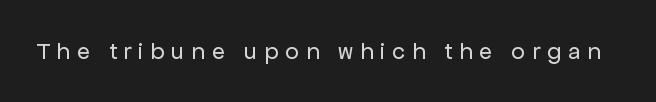
The image shows 24 px text type, upright; set unusually wide letter spacing (+0.29 em), not underlined.
